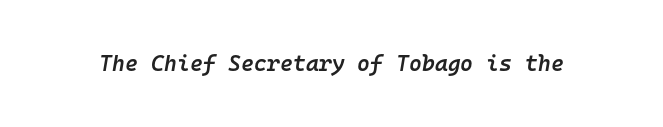
{"italic": "yes", "lean": "right", "slant_degrees": 10, "bold": "semi", "underline": "no", "letter_spacing": "normal", "letter_spacing_em": 0.0, "glyph_px": 22}
